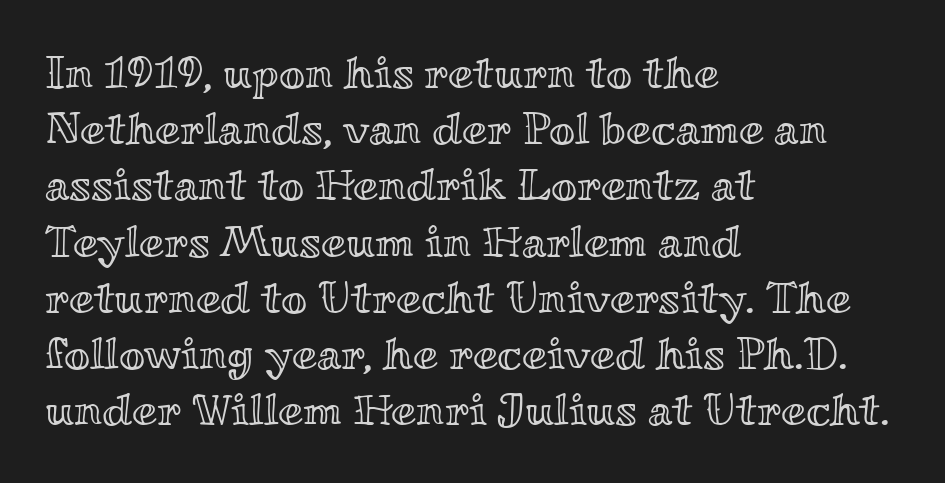
The image shows 45 px wide type, upright; set left-aligned, normal line spacing (1.25x), normal letter spacing, not underlined; a small x-height.
